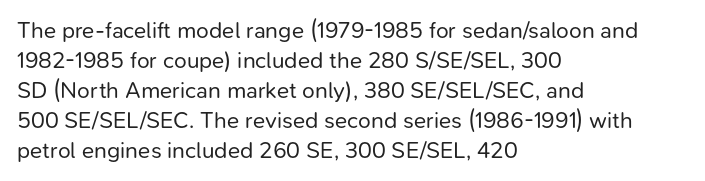
Q: Is the text bold? A: No.
Q: Is the text italic (slanted)? A: No, it is upright.
Q: Is the text underlined? A: No.
Q: How is the paragraph aligned? A: Left-aligned.
Q: Is the spacing between letters normal or unusually wide? A: Normal.
Q: Is the spacing between lines tight, normal or loose? A: Normal.
